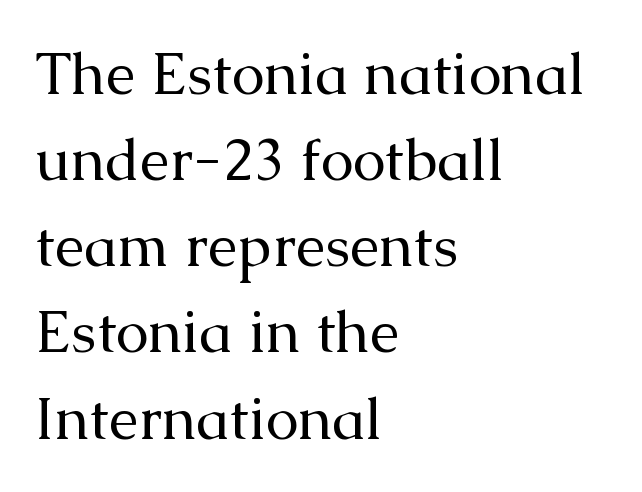
{"serif": "yes", "italic": "no", "bold": "no", "weight": "regular", "width": "normal", "stroke_contrast": "medium", "x_height": "medium", "monospaced": "no", "underline": "no", "align": "left", "line_spacing": "normal", "line_spacing_ratio": 1.46, "letter_spacing": "normal", "letter_spacing_em": 0.0, "glyph_px": 59}
